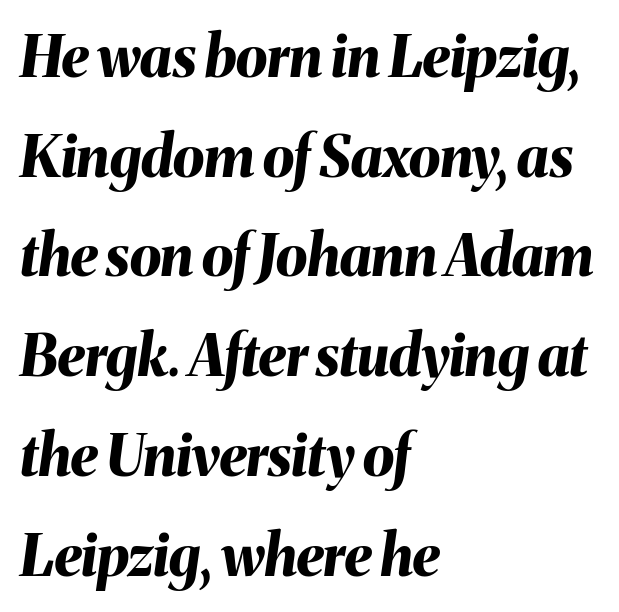
{"italic": "yes", "lean": "right", "slant_degrees": 8, "bold": "yes", "weight": "bold", "width": "normal", "stroke_contrast": "medium", "x_height": "medium", "monospaced": "no", "underline": "no", "align": "left", "line_spacing_ratio": 1.75, "letter_spacing": "normal", "letter_spacing_em": 0.0, "glyph_px": 57}
